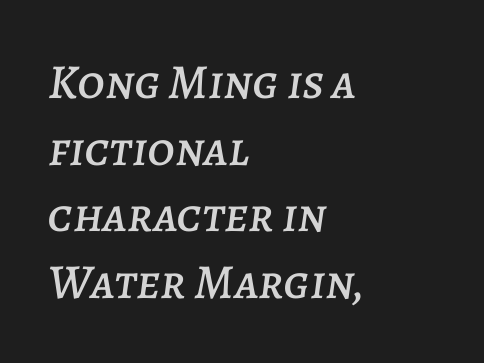
{"italic": "yes", "lean": "right", "slant_degrees": 7, "width": "normal", "stroke_contrast": "low", "x_height": "large", "monospaced": "no", "underline": "no", "align": "left", "line_spacing": "normal", "line_spacing_ratio": 1.36, "letter_spacing": "normal", "letter_spacing_em": 0.0, "glyph_px": 49}
